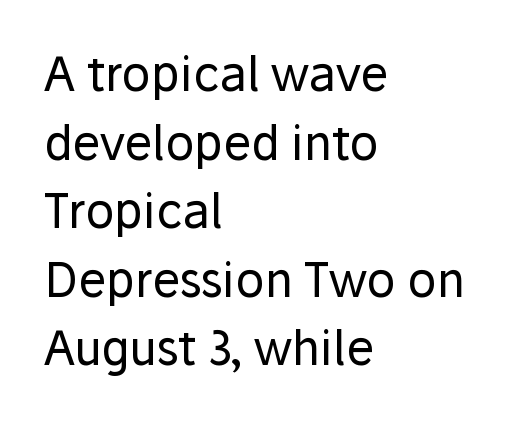
Leading matches the norm, producing a regular column. No word sits above an underline. Italic: no, the glyphs are upright roman. The rendering shows plain stroke endings on the letterforms — a sans-serif design. The typeface has the unassuming heft of standard copy or less.
